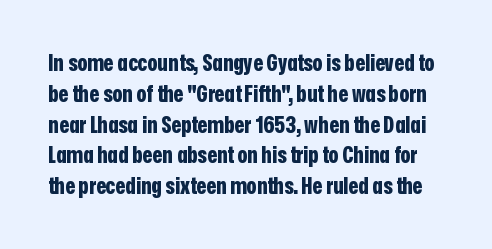
Q: Is the text bold? A: Yes.
Q: Is the text italic (slanted)? A: No, it is upright.
Q: Is the text underlined? A: No.
Q: Is the spacing between letters normal or unusually wide? A: Normal.
Q: Is the spacing between lines tight, normal or loose? A: Normal.
